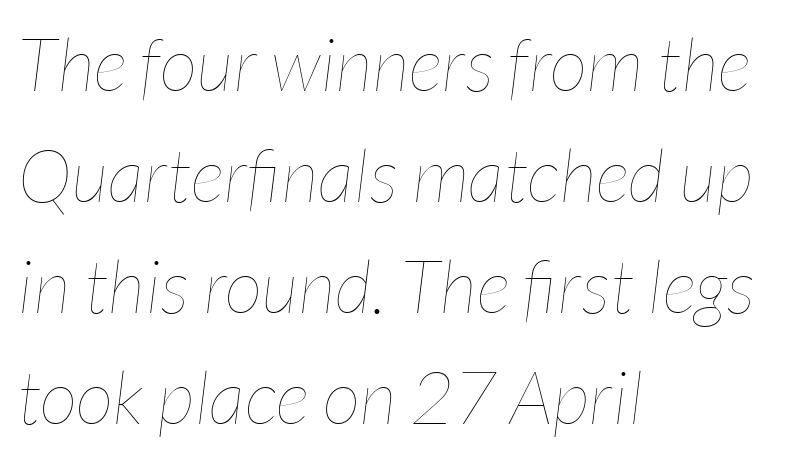
Q: Is the text bold? A: No.
Q: Is the text italic (slanted)? A: Yes, it leans right by about 7 degrees.
Q: Is the text underlined? A: No.
Q: How is the paragraph aligned? A: Left-aligned.
Q: Is the spacing between letters normal or unusually wide? A: Normal.
Q: Is the spacing between lines tight, normal or loose? A: Normal.
Q: Width (condensed, normal, or wide)? A: Condensed.
Q: Stroke contrast? A: Low.
Q: x-height? A: Medium.
Q: Monospaced? A: No.
